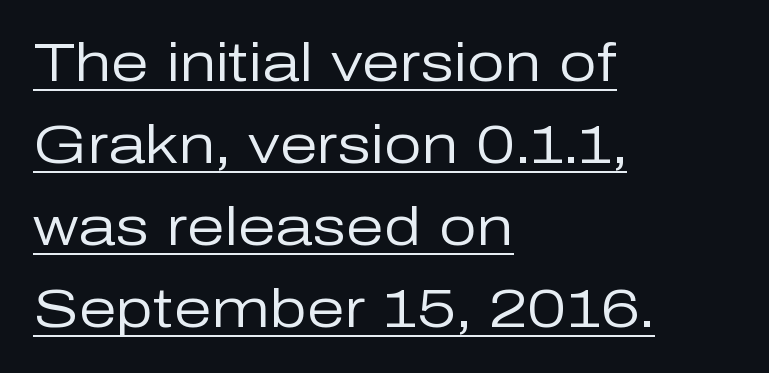
Q: Is the text bold? A: No.
Q: Is the text italic (slanted)? A: No, it is upright.
Q: Is the typeface a serif or a sans-serif typeface? A: Sans-serif.
Q: Is the text underlined? A: Yes.
Q: How is the paragraph aligned? A: Left-aligned.
Q: Is the spacing between letters normal or unusually wide? A: Normal.
Q: Is the spacing between lines tight, normal or loose? A: Normal.
Q: Width (condensed, normal, or wide)? A: Normal.
Q: Stroke contrast? A: Low.
Q: x-height? A: Medium.
Q: Monospaced? A: No.
